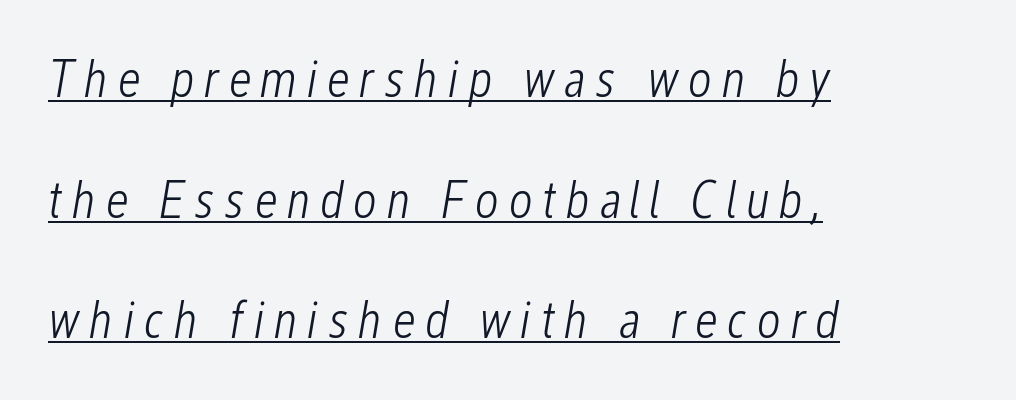
{"italic": "yes", "lean": "right", "slant_degrees": 12, "bold": "no", "weight": "light", "width": "condensed", "stroke_contrast": "low", "x_height": "medium", "monospaced": "no", "underline": "yes", "align": "left", "line_spacing": "loose", "line_spacing_ratio": 2.32, "glyph_px": 52}
